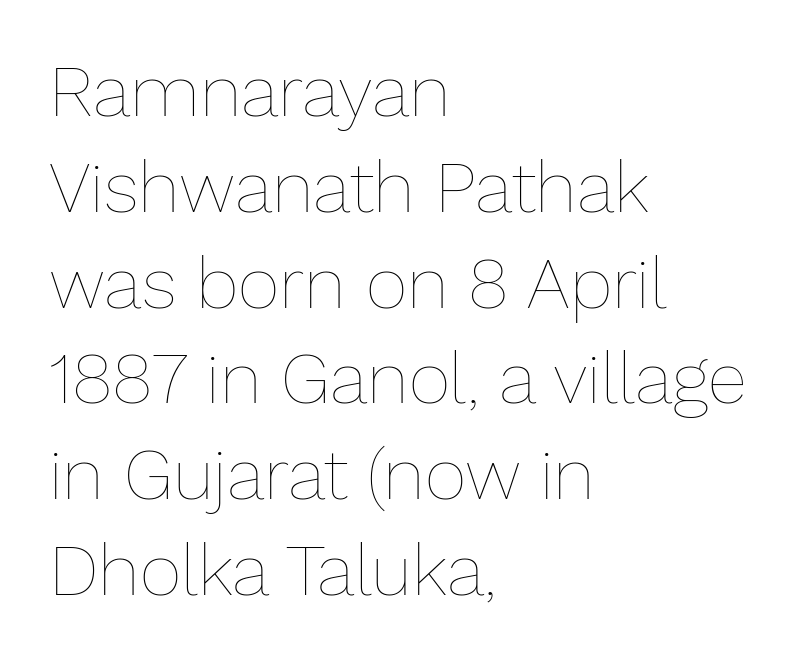
Q: Is the text bold? A: No.
Q: Is the text italic (slanted)? A: No, it is upright.
Q: Is the text underlined? A: No.
Q: How is the paragraph aligned? A: Left-aligned.
Q: Is the spacing between letters normal or unusually wide? A: Normal.
Q: Is the spacing between lines tight, normal or loose? A: Normal.
Q: Width (condensed, normal, or wide)? A: Normal.
Q: Stroke contrast? A: Low.
Q: x-height? A: Medium.
Q: Monospaced? A: No.
